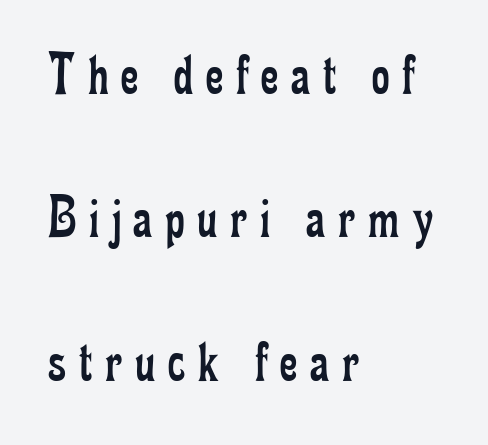
Horizontally, the lines are justified to the leading edge only. A quiet, ordinary-to-light weight characterises the typeface. This rendering employs a face with finishing strokes, i.e., a serif. The baseline area is clear.
